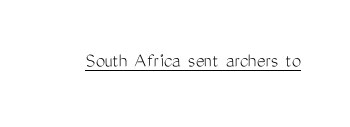
{"italic": "no", "bold": "no", "underline": "yes", "letter_spacing": "normal", "letter_spacing_em": 0.0, "glyph_px": 21}
